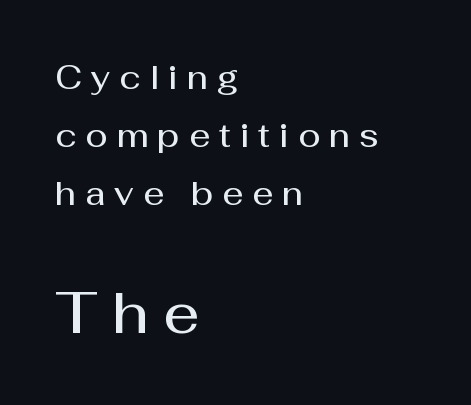
{"serif": "no", "italic": "no", "bold": "semi", "weight": "semibold", "width": "normal", "stroke_contrast": "medium", "x_height": "medium", "monospaced": "no", "underline": "no", "align": "left", "line_spacing_ratio": 1.76, "letter_spacing": "wide", "letter_spacing_em": 0.27, "larger_block": "second", "size_ratio": 1.73, "glyph_px": 57}
